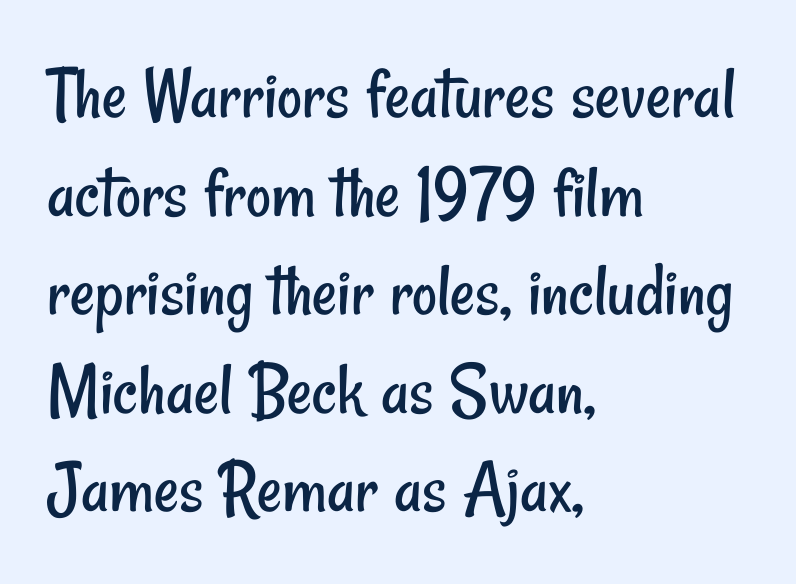
Q: Is the text bold? A: No.
Q: Is the typeface a serif or a sans-serif typeface? A: Sans-serif.
Q: Is the text underlined? A: No.
Q: How is the paragraph aligned? A: Left-aligned.
Q: Is the spacing between letters normal or unusually wide? A: Normal.
Q: Is the spacing between lines tight, normal or loose? A: Normal.
Q: Width (condensed, normal, or wide)? A: Condensed.
Q: Stroke contrast? A: Low.
Q: x-height? A: Small.
Q: Monospaced? A: No.
